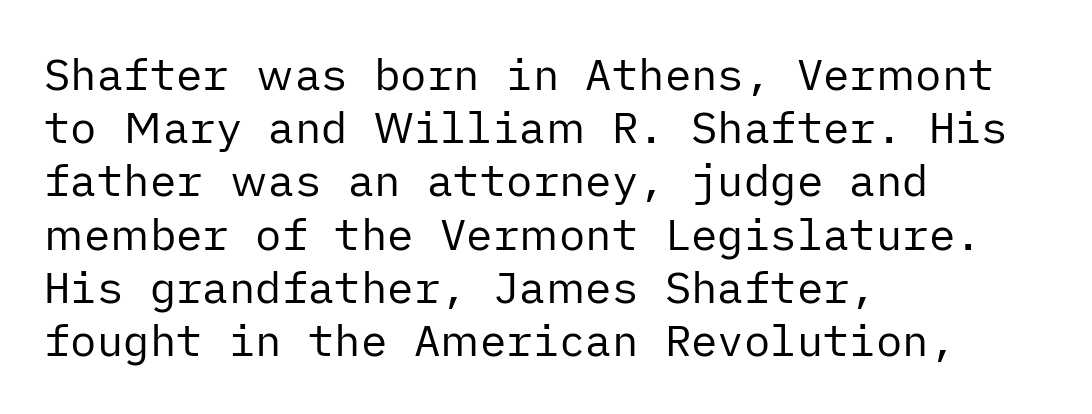
Nope, no serifs anywhere on these letters. Which margin do the lines hug? The left one — the right edge is uneven. Nobody touched the tracking dial on this one. Compared with a typical body face, this is equally light or lighter still. Words float on clear page, feet unadorned.
